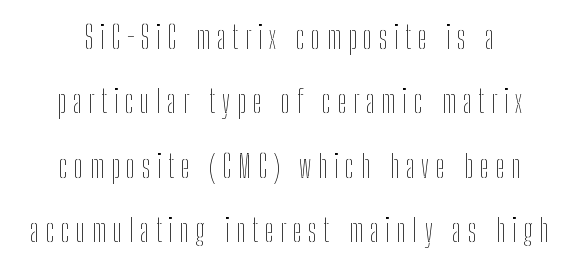
Q: Is the text bold? A: No.
Q: Is the text italic (slanted)? A: No, it is upright.
Q: Is the text underlined? A: No.
Q: How is the paragraph aligned? A: Centered.
Q: Is the spacing between letters normal or unusually wide? A: Unusually wide.
Q: Is the spacing between lines tight, normal or loose? A: Loose.
Q: Width (condensed, normal, or wide)? A: Condensed.
Q: Stroke contrast? A: Low.
Q: x-height? A: Medium.
Q: Monospaced? A: No.
